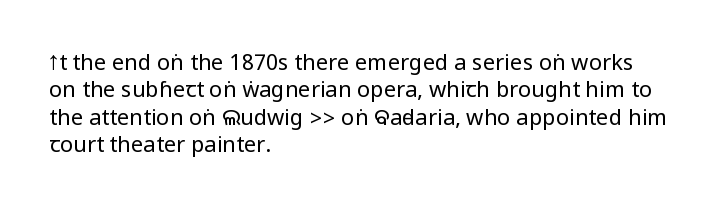
The image shows 22 px text type, upright; set left-aligned, line spacing 1.24x, normal letter spacing, not underlined.
